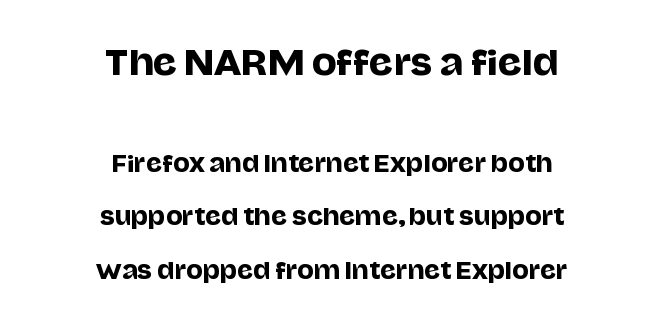
The image shows 33 px sans-serif type, upright; set centered, loose line spacing (2.42x), normal letter spacing, not underlined; the first (top) block is 1.5x larger; low stroke contrast and a large x-height.
